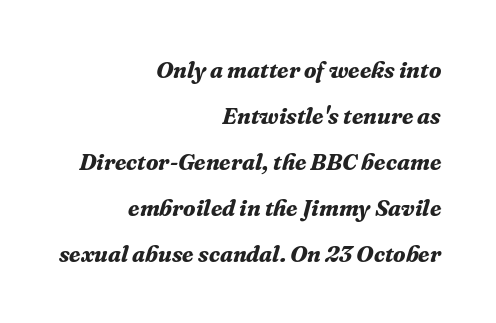
Q: Is the text bold? A: Yes.
Q: Is the text italic (slanted)? A: Yes, it leans right by about 16 degrees.
Q: Is the text underlined? A: No.
Q: How is the paragraph aligned? A: Right-aligned.
Q: Is the spacing between letters normal or unusually wide? A: Normal.
Q: Is the spacing between lines tight, normal or loose? A: Loose.
